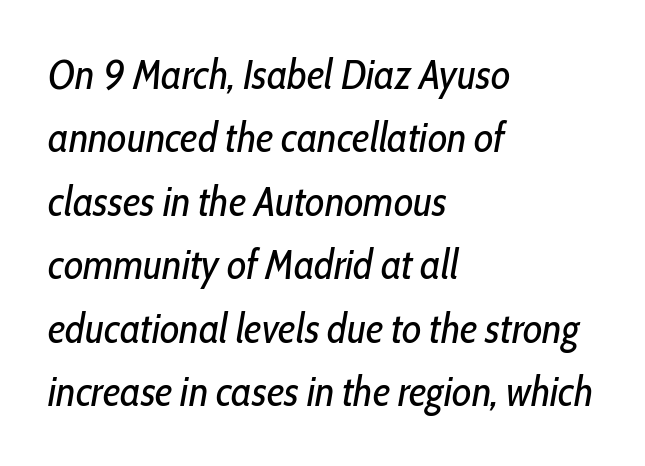
Q: Is the text bold? A: No.
Q: Is the text italic (slanted)? A: Yes, it leans right by about 10 degrees.
Q: Is the text underlined? A: No.
Q: How is the paragraph aligned? A: Left-aligned.
Q: Is the spacing between letters normal or unusually wide? A: Normal.
Q: Is the spacing between lines tight, normal or loose? A: Normal.
Q: Width (condensed, normal, or wide)? A: Condensed.
Q: Stroke contrast? A: Low.
Q: x-height? A: Medium.
Q: Monospaced? A: No.
